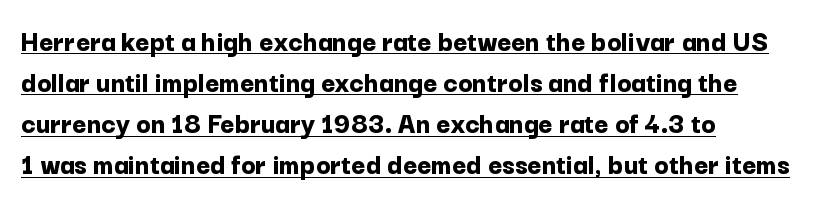
Q: Is the text bold? A: Yes.
Q: Is the text italic (slanted)? A: No, it is upright.
Q: Is the typeface a serif or a sans-serif typeface? A: Sans-serif.
Q: Is the text underlined? A: Yes.
Q: How is the paragraph aligned? A: Left-aligned.
Q: Is the spacing between letters normal or unusually wide? A: Normal.
Q: Is the spacing between lines tight, normal or loose? A: Normal.
Q: Width (condensed, normal, or wide)? A: Normal.
Q: Stroke contrast? A: Low.
Q: x-height? A: Medium.
Q: Monospaced? A: No.
